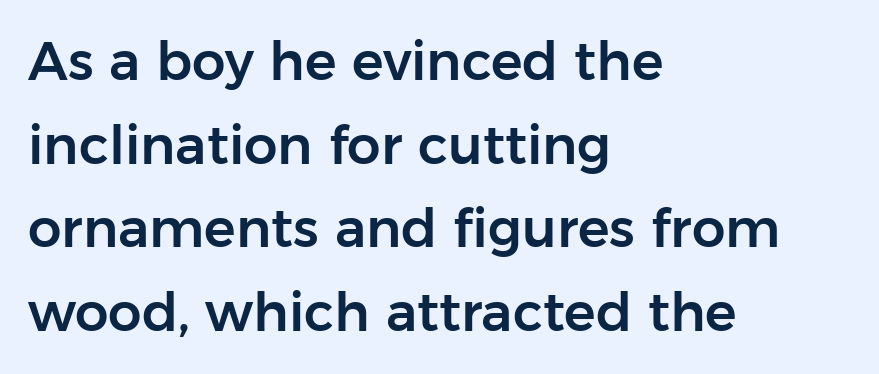
The image shows 53 px sans-serif type, upright; set left-aligned, normal line spacing (1.58x), normal letter spacing, not underlined; low stroke contrast and a medium x-height.
